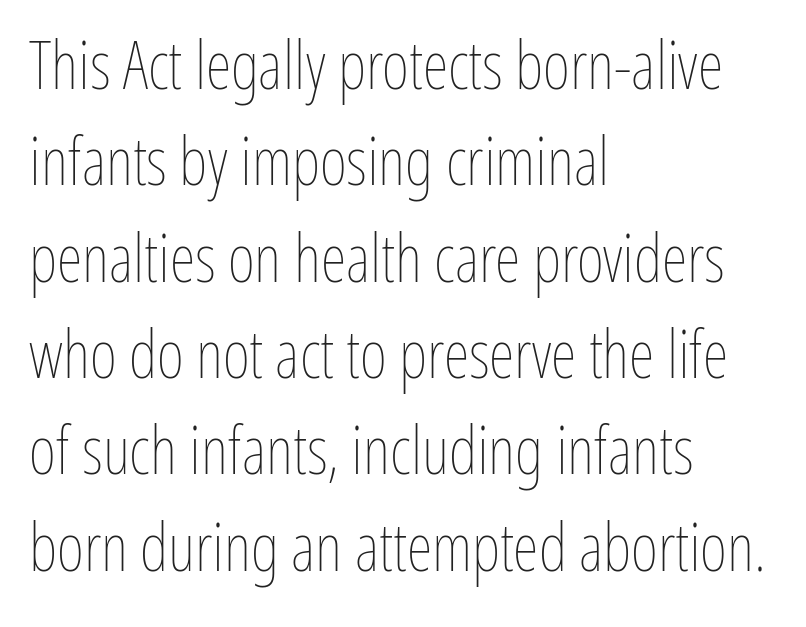
Proportional: the letters do not fall into vertical columns. Typeset ragged right — the left edge is the straight one. The strip under each line holds only bare page. Tracking value appears to be zero — textbook default spacing.
